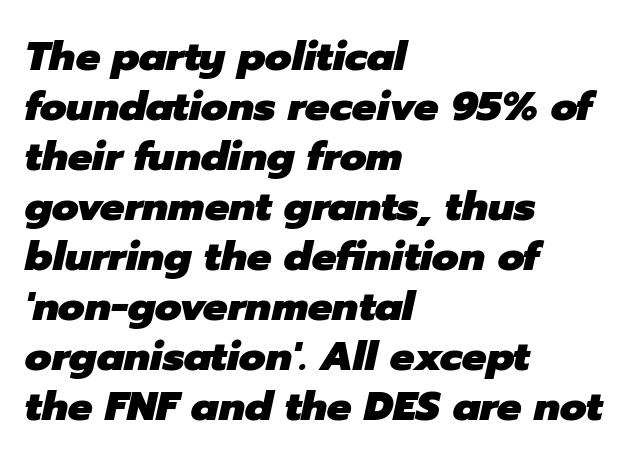
{"italic": "yes", "lean": "right", "slant_degrees": 12, "bold": "yes", "weight": "heavy", "width": "normal", "stroke_contrast": "low", "x_height": "medium", "monospaced": "no", "underline": "no", "align": "left", "line_spacing_ratio": 1.22, "letter_spacing": "normal", "letter_spacing_em": 0.0, "glyph_px": 41}
